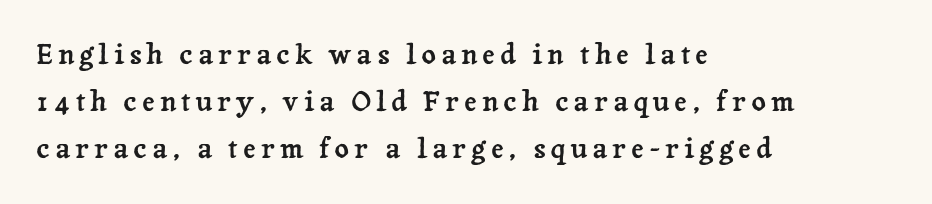
A typesetter would label this face a serif. These lines were composed using upright roman letters. Line beginnings align vertically; line endings do not. The zone under the glyphs is completely vacant.
